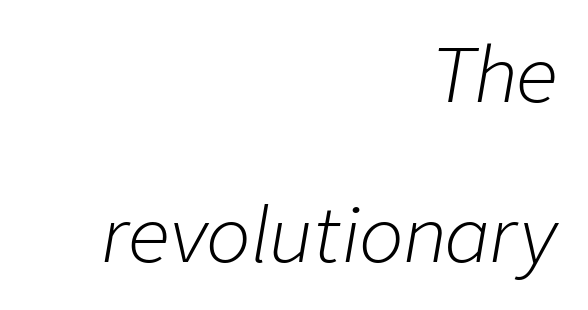
The rendering uses natural spacing where letterforms have individual widths. In terms of letterspacing, this is plain default setting. Underlining? Definitely not there. The text carries the slant typical of an italic or oblique font. Is the block centered? No — it sits flush against the right margin.
